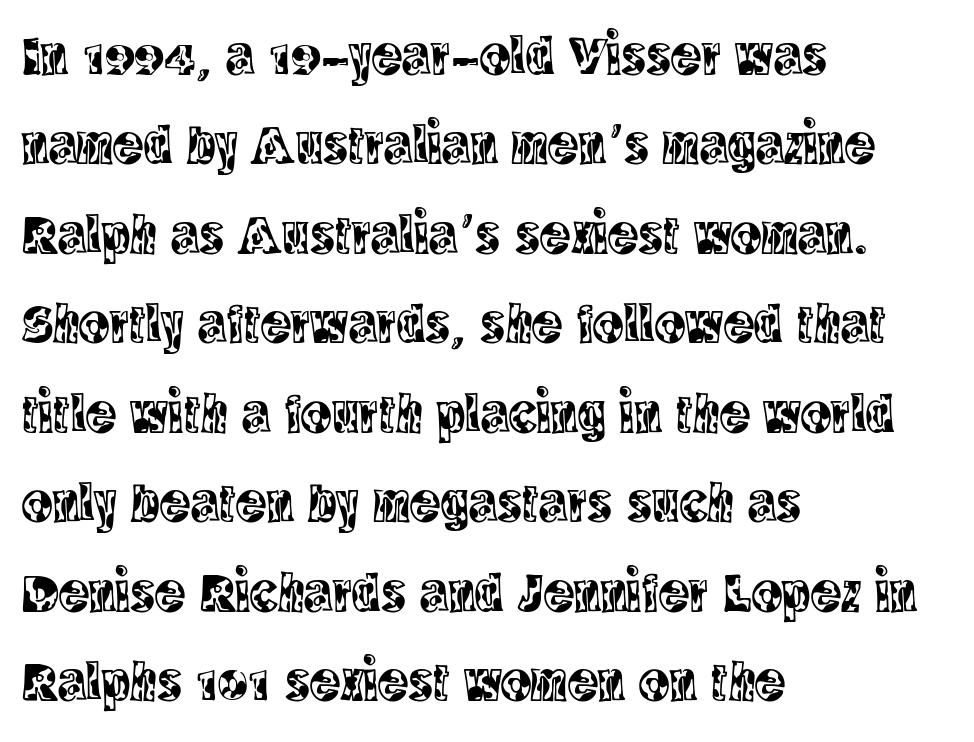
The paragraph shown leans on its left margin. Here the designer chose a conventional face with non-uniform glyph widths. Typographically, this falls in the serif category. Rendered with straight, roman letterforms. The line-height multiplier appears to be the usual default. The foot of each line stays bare and open.
